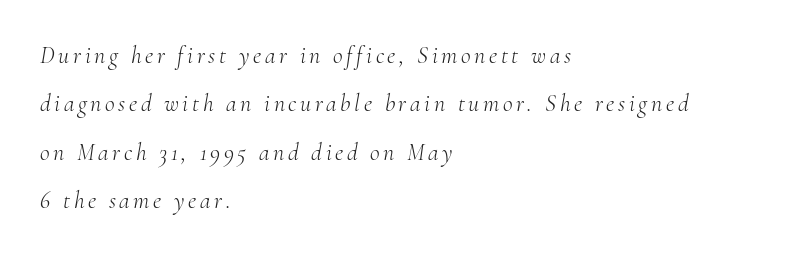
{"italic": "yes", "lean": "right", "slant_degrees": 10, "bold": "no", "underline": "no", "align": "left", "line_spacing": "loose", "line_spacing_ratio": 2.02, "glyph_px": 24}
